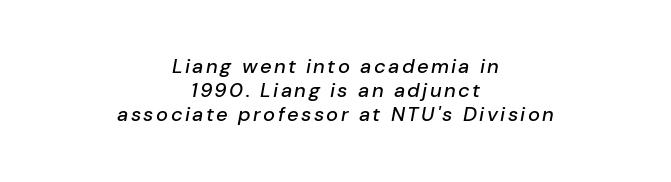
{"italic": "yes", "lean": "right", "slant_degrees": 10, "underline": "no", "align": "center", "line_spacing_ratio": 1.21, "glyph_px": 20}
